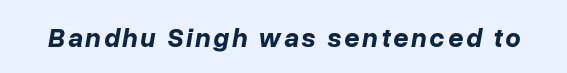
Does the weight exceed regular? Yes, all the way to bold. The glyphs are unaccompanied by any horizontal stroke below them. Does the lettering tilt? It does — this is italic.
